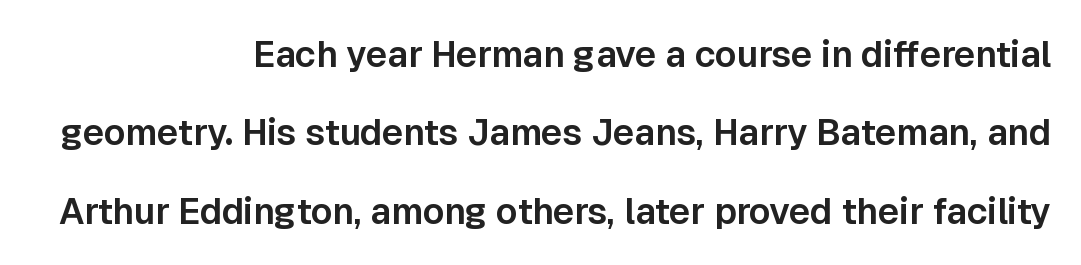
{"serif": "no", "italic": "no", "width": "normal", "stroke_contrast": "low", "x_height": "medium", "monospaced": "no", "underline": "no", "align": "right", "line_spacing": "loose", "line_spacing_ratio": 2.18, "letter_spacing": "normal", "letter_spacing_em": 0.0, "glyph_px": 36}
